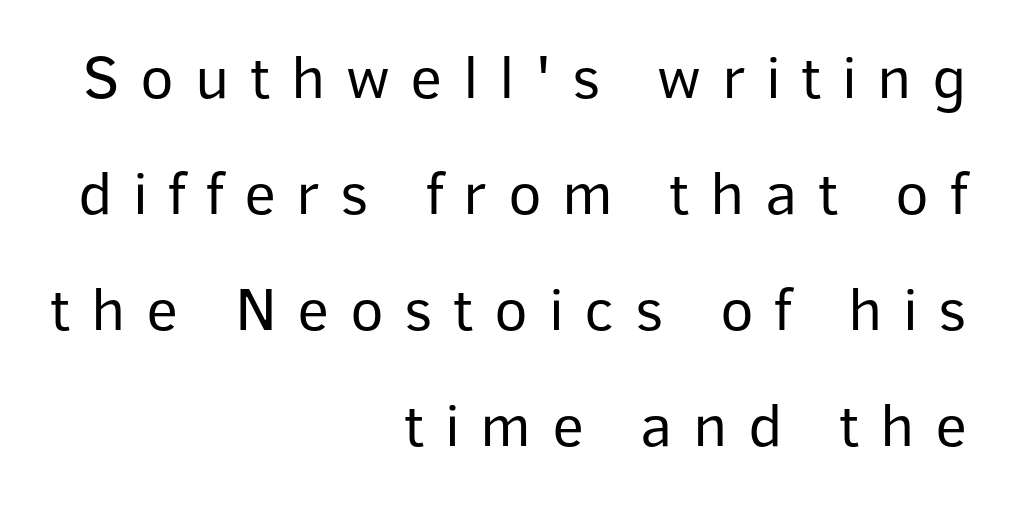
Q: Is the text bold? A: No.
Q: Is the text italic (slanted)? A: No, it is upright.
Q: Is the typeface a serif or a sans-serif typeface? A: Sans-serif.
Q: Is the text underlined? A: No.
Q: How is the paragraph aligned? A: Right-aligned.
Q: Is the spacing between letters normal or unusually wide? A: Unusually wide.
Q: Width (condensed, normal, or wide)? A: Normal.
Q: Stroke contrast? A: Low.
Q: x-height? A: Medium.
Q: Monospaced? A: No.
